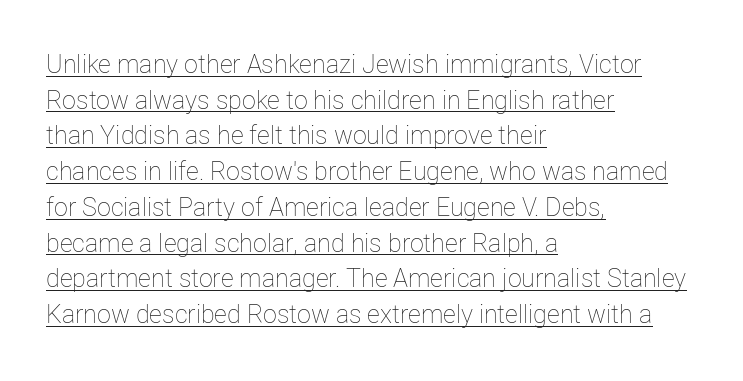
The image shows 25 px text type, upright; set left-aligned, normal line spacing (1.43x), normal letter spacing, underlined.
